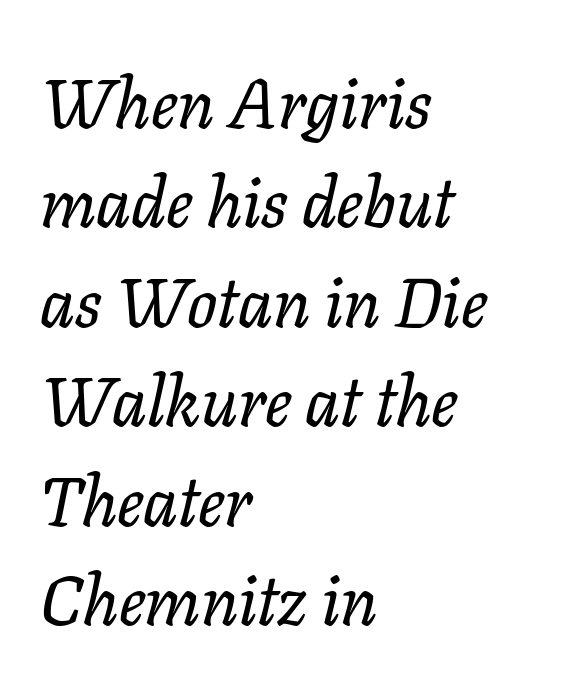
Regarding serifs, this sample has them. Between one letter and the next there's only the usual sliver of space. Is the block centered? No — it sits flush against the left margin. Summary of vertical rhythm: regular, with standard interline spacing. Notice how the stems are inclined rather than vertical — that's the hallmark of italics. Quick note: underline off.
